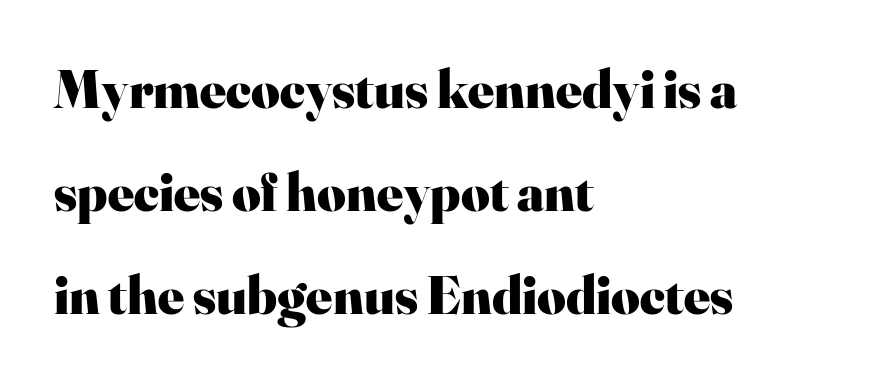
The passage shown is not underscored anywhere. Look at the bottom of the vertical strokes: they flare into serifs here. These lines were composed using upright roman letters. As a designer I'd log this as weight 700, bold. A typesetter would call this zero additional tracking.
